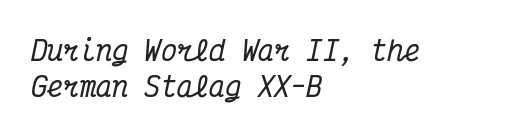
The rendering applies a slant to the glyphs. Descender tails drop into unmarked territory. Compared with a centered layout, this one pins lines to the left instead. Summary of vertical rhythm: regular, with standard interline spacing. There is no visible air inserted between adjacent glyphs.
